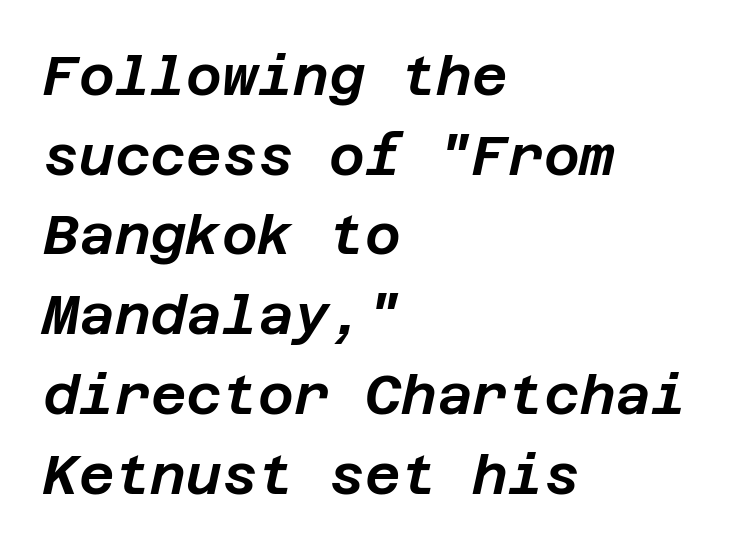
{"italic": "yes", "lean": "right", "slant_degrees": 12, "width": "normal", "stroke_contrast": "low", "x_height": "large", "underline": "no", "align": "left", "line_spacing": "normal", "line_spacing_ratio": 1.45, "letter_spacing": "normal", "letter_spacing_em": 0.0, "glyph_px": 55}
